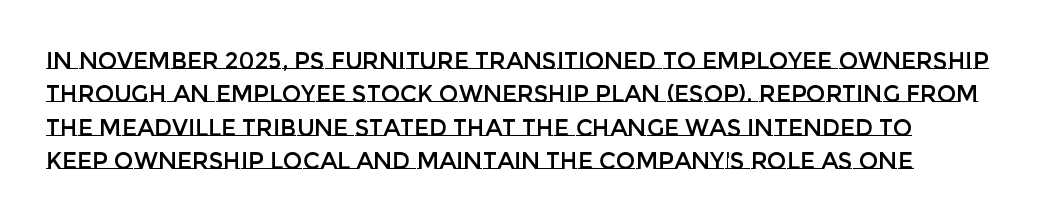
{"italic": "no", "underline": "no", "line_spacing": "normal", "line_spacing_ratio": 1.45, "letter_spacing": "normal", "letter_spacing_em": 0.0, "glyph_px": 23}
